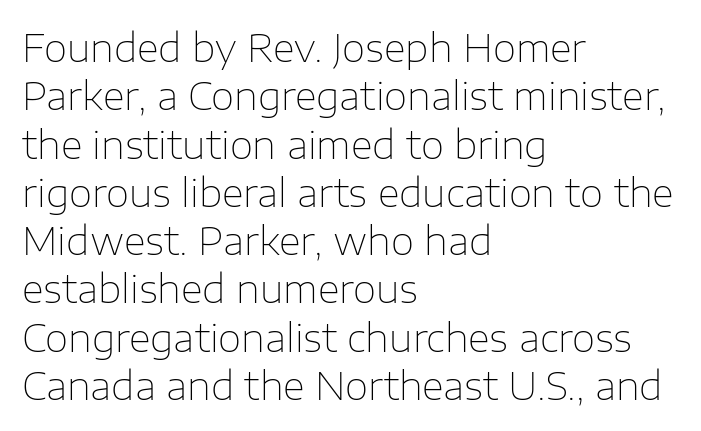
These lines sit exactly where default settings would place them. Which margin do the lines hug? The left one — the right edge is uneven. Each letter keeps its own natural width here, so spacing adapts to shape. Descenders are the only things crossing below the line. Weight class: somewhere from thin through regular. The letters sit at their default tracking, neither squeezed nor spread.
